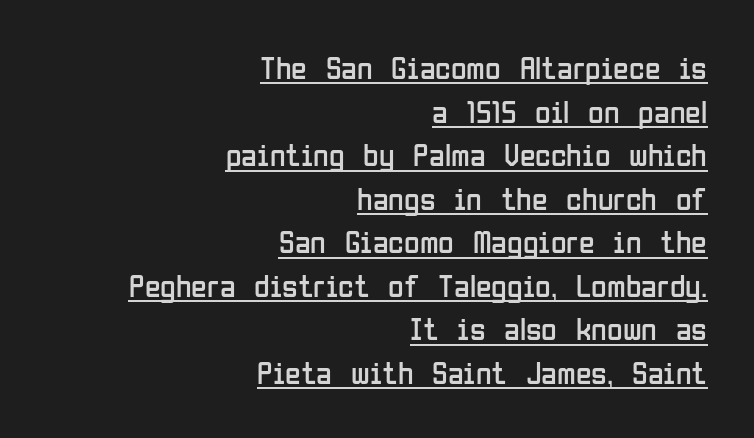
The image shows 32 px regular-weight, condensed sans-serif type, upright; set right-aligned, normal line spacing (1.36x), normal letter spacing, underlined; low stroke contrast and a medium x-height.
